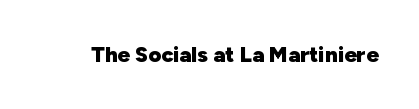
Short note: letters normally spaced. Words float on clear page, feet unadorned. The letters stand upright; this is a roman face. Heavy, bold letterforms.
